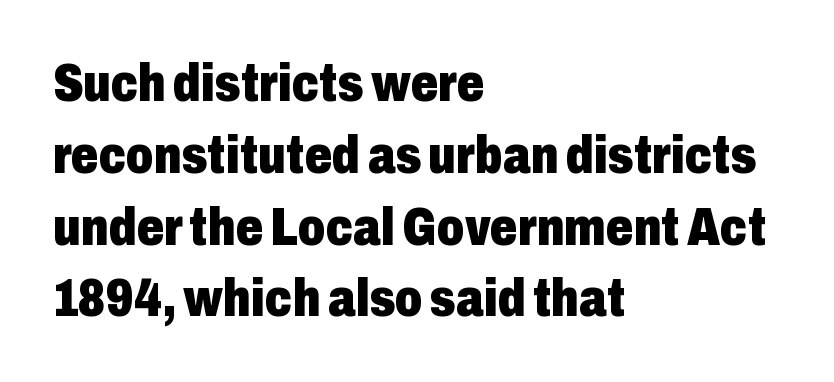
The image shows 54 px heavy, condensed sans-serif type, upright; set left-aligned, normal line spacing (1.33x), normal letter spacing, not underlined; low stroke contrast and a medium x-height.
